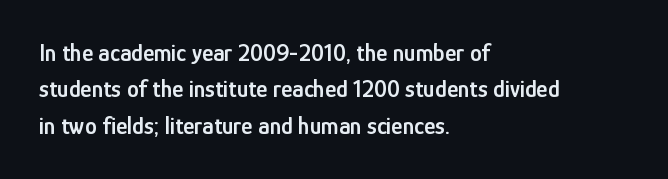
The image shows 24 px text type, upright; set left-aligned, normal line spacing (1.52x), normal letter spacing, not underlined.
